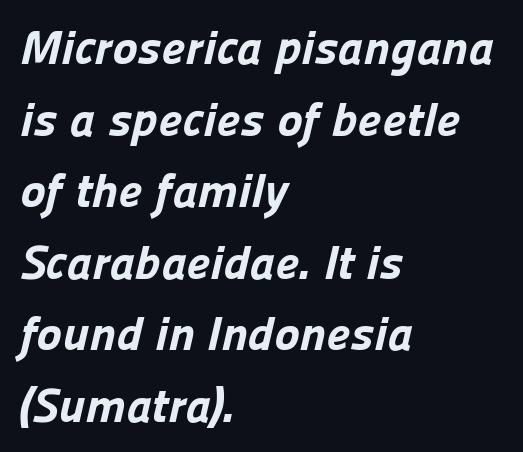
The image shows 48 px bold sans-serif type; set left-aligned, normal line spacing (1.49x), normal letter spacing, not underlined; low stroke contrast and a medium x-height.
